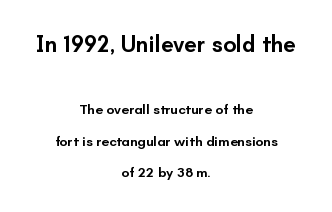
The image shows 23 px text type, upright; set centered, loose line spacing (2.25x), normal letter spacing, not underlined; the first (top) block is 1.64x larger.
